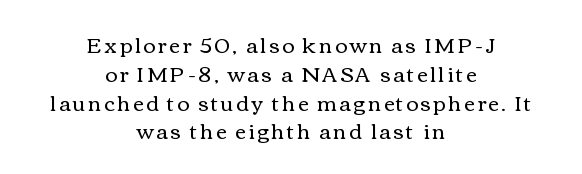
Unlike italic type, these characters show no tilt at all. Bare-footed words on every line. The lines are quadded center. The typeface has the unassuming heft of standard copy or less.
